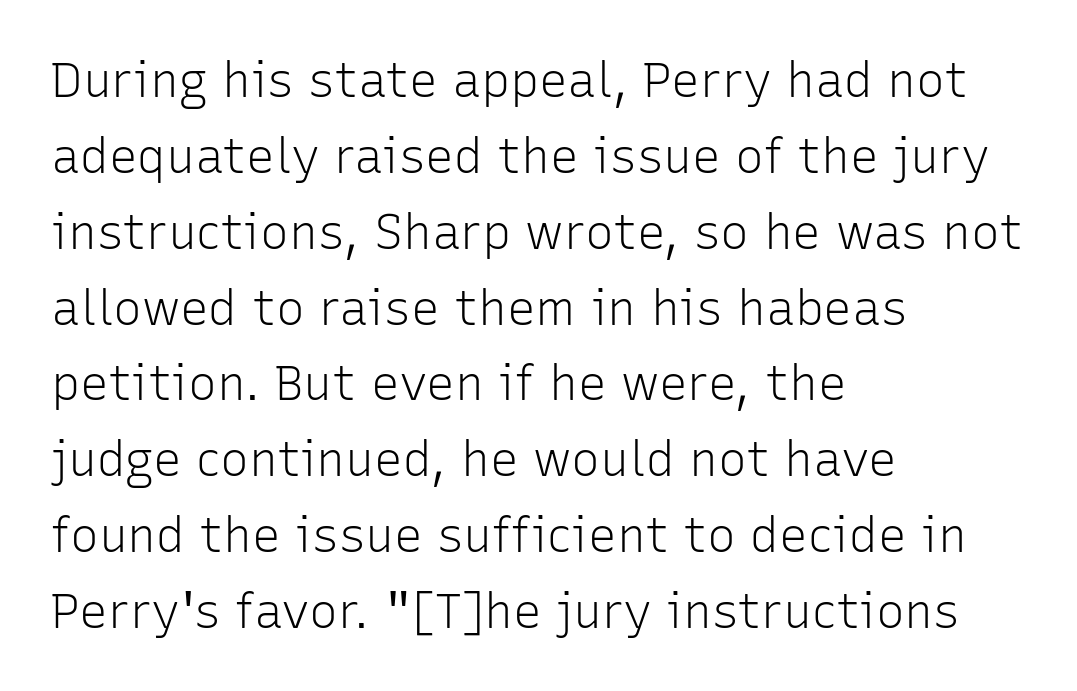
{"serif": "no", "italic": "no", "bold": "no", "weight": "light", "width": "normal", "stroke_contrast": "low", "x_height": "medium", "monospaced": "no", "underline": "no", "align": "left", "line_spacing": "normal", "line_spacing_ratio": 1.58, "letter_spacing": "normal", "letter_spacing_em": 0.0, "glyph_px": 48}
